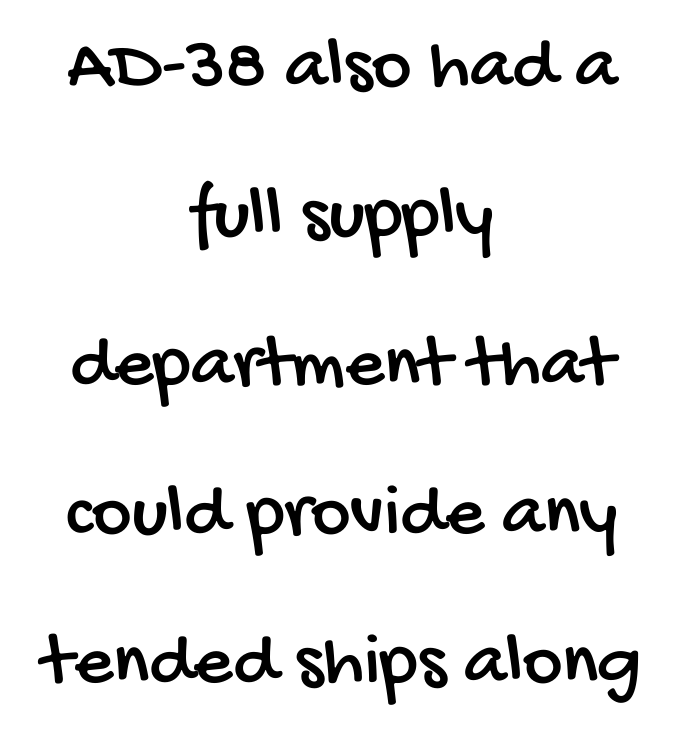
The image shows 76 px condensed sans-serif type; set centered, loose line spacing (1.96x), normal letter spacing, not underlined; low stroke contrast and a large x-height.
